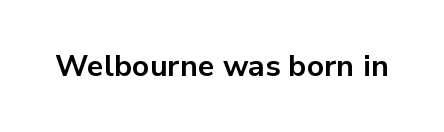
The image shows 30 px bold sans-serif type, upright; set normal letter spacing, not underlined; low stroke contrast and a medium x-height.
